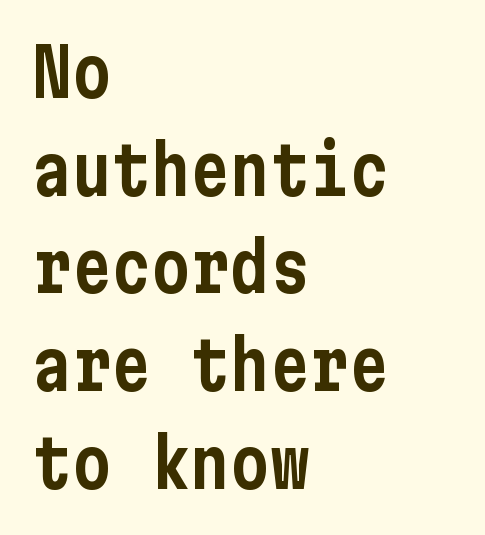
Has an underline been added? It has not. The letters sit at their default tracking, neither squeezed nor spread. The glyphs in this specimen are sans serif. In CSS terms this would be text-align: left. A typesetter would mark this as roman, not italic.
